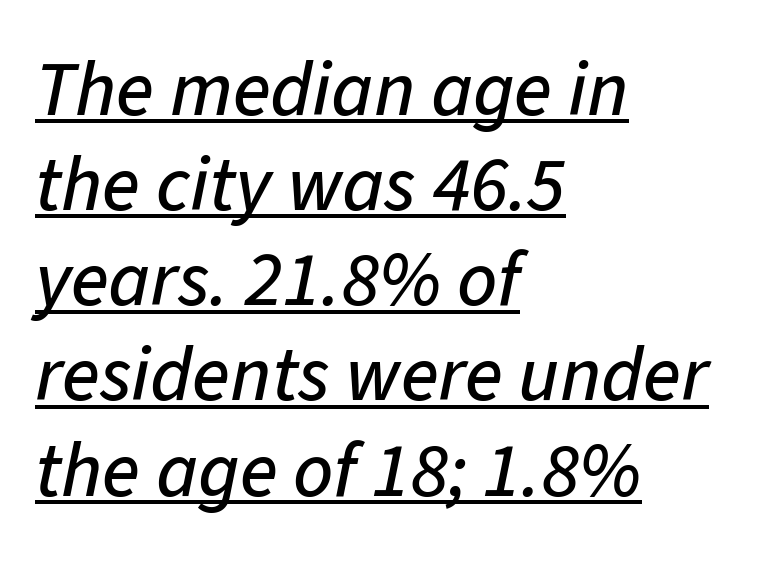
Posture: slanted. These lines are rendered in a variable-pitch font. Where is the straight margin? On the left. In terms of letterspacing, this is plain default setting. The glyphs are accompanied by a horizontal stroke just below them.
